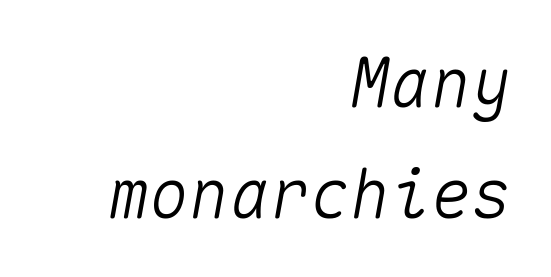
{"italic": "yes", "lean": "right", "slant_degrees": 10, "width": "normal", "stroke_contrast": "medium", "x_height": "medium", "monospaced": "yes", "underline": "no", "align": "right", "line_spacing": "normal", "line_spacing_ratio": 1.65, "letter_spacing": "normal", "letter_spacing_em": 0.0, "glyph_px": 67}
